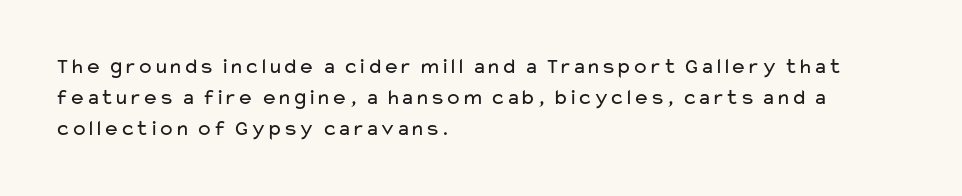
Q: Is the text bold? A: No.
Q: Is the text italic (slanted)? A: No, it is upright.
Q: Is the text underlined? A: No.
Q: How is the paragraph aligned? A: Left-aligned.
Q: Is the spacing between letters normal or unusually wide? A: Normal.
Q: Is the spacing between lines tight, normal or loose? A: Normal.
